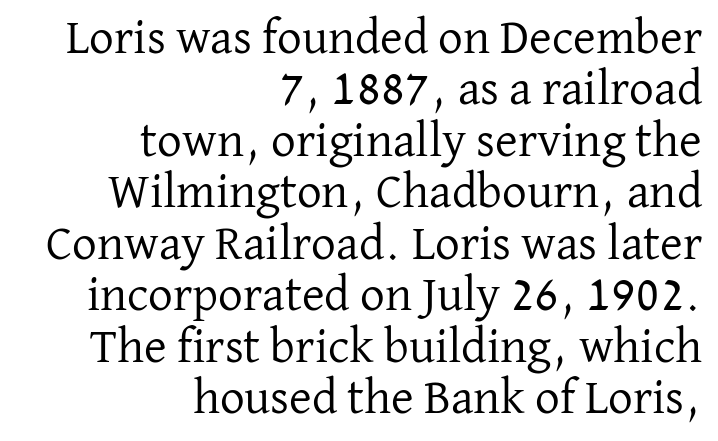
Q: Is the text bold? A: No.
Q: Is the text italic (slanted)? A: No, it is upright.
Q: Is the typeface a serif or a sans-serif typeface? A: Serif.
Q: Is the text underlined? A: No.
Q: How is the paragraph aligned? A: Right-aligned.
Q: Is the spacing between letters normal or unusually wide? A: Normal.
Q: Is the spacing between lines tight, normal or loose? A: Tight.
Q: Width (condensed, normal, or wide)? A: Normal.
Q: Stroke contrast? A: Low.
Q: x-height? A: Medium.
Q: Monospaced? A: No.
